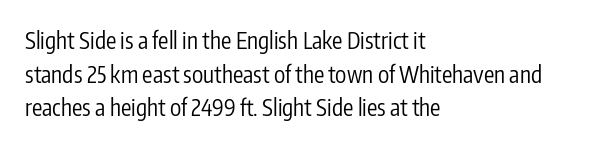
{"italic": "no", "bold": "no", "underline": "no", "align": "left", "line_spacing": "normal", "line_spacing_ratio": 1.46, "letter_spacing": "normal", "letter_spacing_em": 0.0, "glyph_px": 23}
